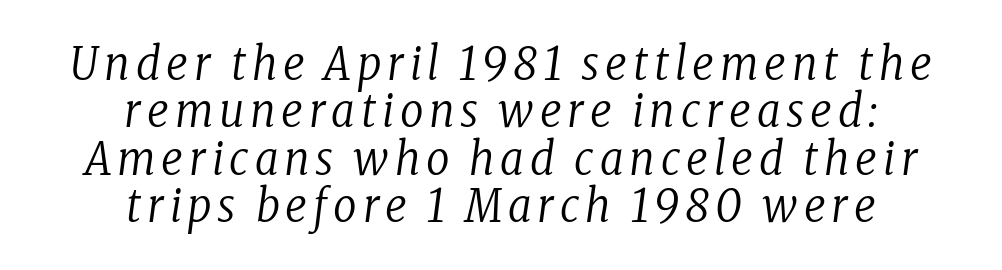
Q: Is the text bold? A: No.
Q: Is the text italic (slanted)? A: Yes, it leans right by about 8 degrees.
Q: Is the typeface a serif or a sans-serif typeface? A: Serif.
Q: Is the text underlined? A: No.
Q: How is the paragraph aligned? A: Centered.
Q: Is the spacing between lines tight, normal or loose? A: Tight.
Q: Width (condensed, normal, or wide)? A: Condensed.
Q: Stroke contrast? A: Low.
Q: x-height? A: Medium.
Q: Monospaced? A: No.
